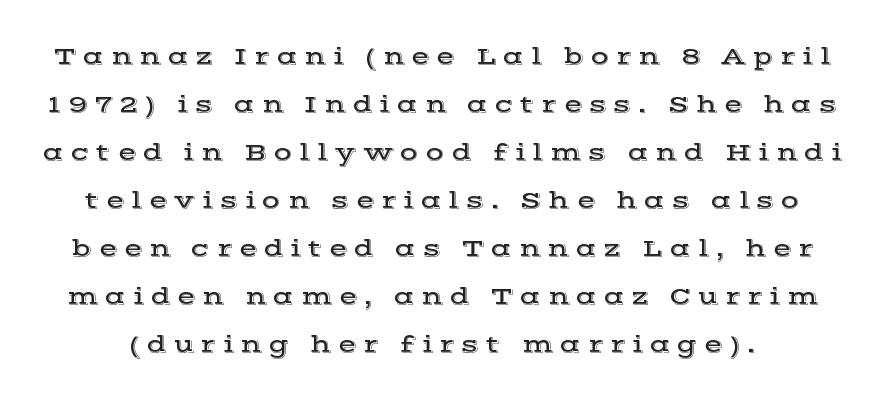
{"italic": "no", "underline": "no", "line_spacing": "loose", "line_spacing_ratio": 2.0, "letter_spacing": "wide", "letter_spacing_em": 0.28, "glyph_px": 24}
